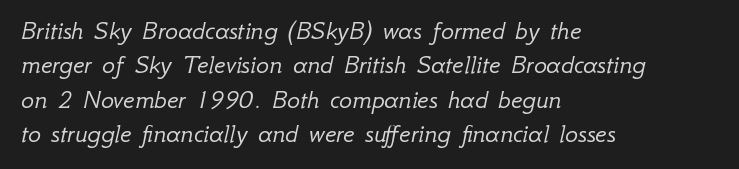
A clean baseline with only descenders dipping below it. The compositor pushed each line to the left boundary. If you drew a line through each stem, it would be angled. In terms of letterspacing, this is plain default setting.
